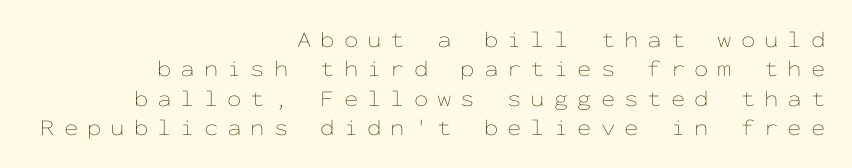
{"italic": "no", "bold": "no", "underline": "no", "align": "right", "line_spacing": "normal", "line_spacing_ratio": 1.28, "letter_spacing": "wide", "letter_spacing_em": 0.39, "glyph_px": 23}
